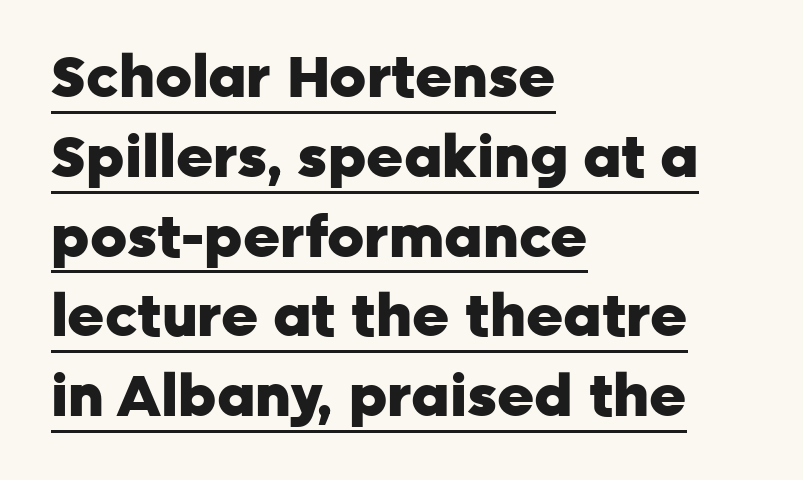
{"serif": "no", "italic": "no", "bold": "yes", "weight": "heavy", "width": "normal", "stroke_contrast": "low", "x_height": "medium", "monospaced": "no", "underline": "yes", "align": "left", "line_spacing": "normal", "line_spacing_ratio": 1.4, "letter_spacing": "normal", "letter_spacing_em": 0.0, "glyph_px": 57}
